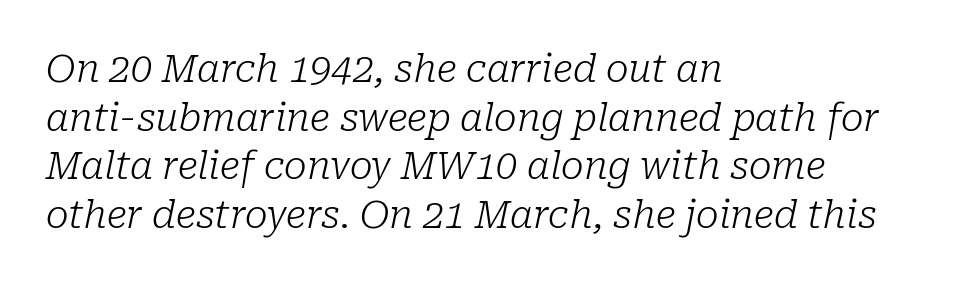
Is the stroke heavy? The answer is a plain regular-or-lighter. The designer went with a serif here, giving each stem small feet. This sample has the flowing, uneven cadence of proportional lettering. The zone under the glyphs is completely vacant. The lines are quadded left. The passage shown leans; its letterforms are oblique.
